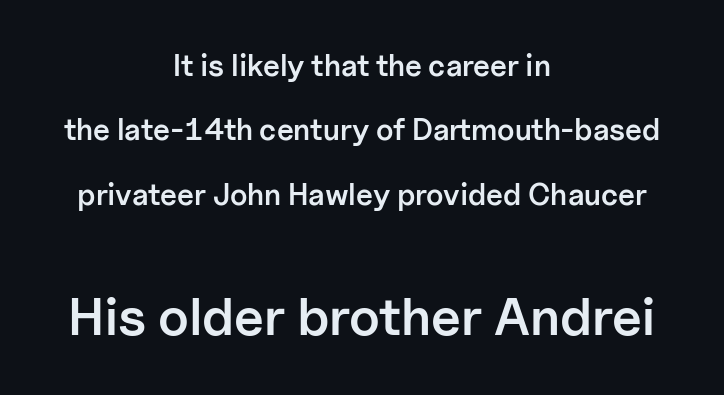
Q: Is the text bold? A: Semi-bold.
Q: Is the text italic (slanted)? A: No, it is upright.
Q: Is the typeface a serif or a sans-serif typeface? A: Sans-serif.
Q: Is the text underlined? A: No.
Q: How is the paragraph aligned? A: Centered.
Q: Is the spacing between letters normal or unusually wide? A: Normal.
Q: Is the spacing between lines tight, normal or loose? A: Loose.
Q: Which block of text is set in a larger size, the first (top) or the second (bottom)? A: The second (bottom) one.
Q: Width (condensed, normal, or wide)? A: Normal.
Q: Stroke contrast? A: Low.
Q: x-height? A: Medium.
Q: Monospaced? A: No.
